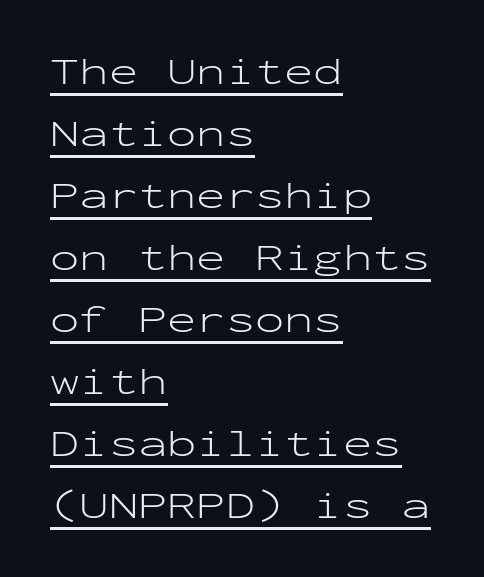
{"serif": "no", "italic": "no", "bold": "no", "weight": "light", "width": "wide", "stroke_contrast": "low", "x_height": "medium", "monospaced": "yes", "underline": "yes", "align": "left", "line_spacing": "normal", "line_spacing_ratio": 1.59, "letter_spacing": "normal", "letter_spacing_em": 0.0, "glyph_px": 39}
